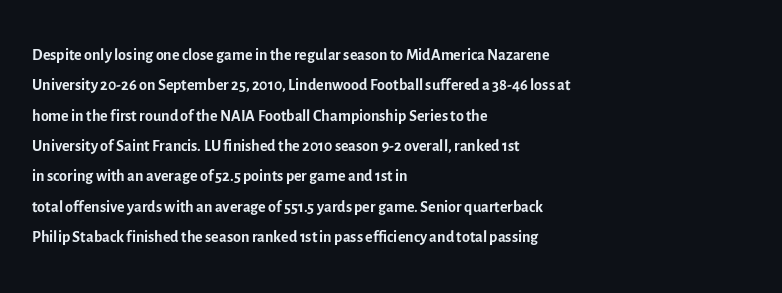
The space directly below the letters is spotless. Caption: standard tracking, unaltered. Vertically, the passage feels balanced, rows spaced as you'd expect. Does the lettering tilt? It doesn't — this is upright.
